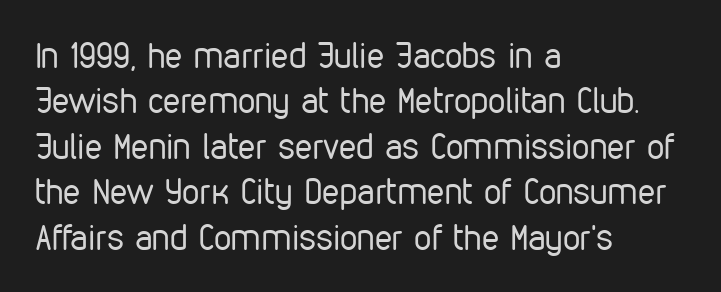
Q: Is the text bold? A: No.
Q: Is the text italic (slanted)? A: No, it is upright.
Q: Is the typeface a serif or a sans-serif typeface? A: Sans-serif.
Q: Is the text underlined? A: No.
Q: How is the paragraph aligned? A: Left-aligned.
Q: Is the spacing between letters normal or unusually wide? A: Normal.
Q: Is the spacing between lines tight, normal or loose? A: Normal.
Q: Width (condensed, normal, or wide)? A: Condensed.
Q: Stroke contrast? A: Low.
Q: x-height? A: Medium.
Q: Monospaced? A: No.
